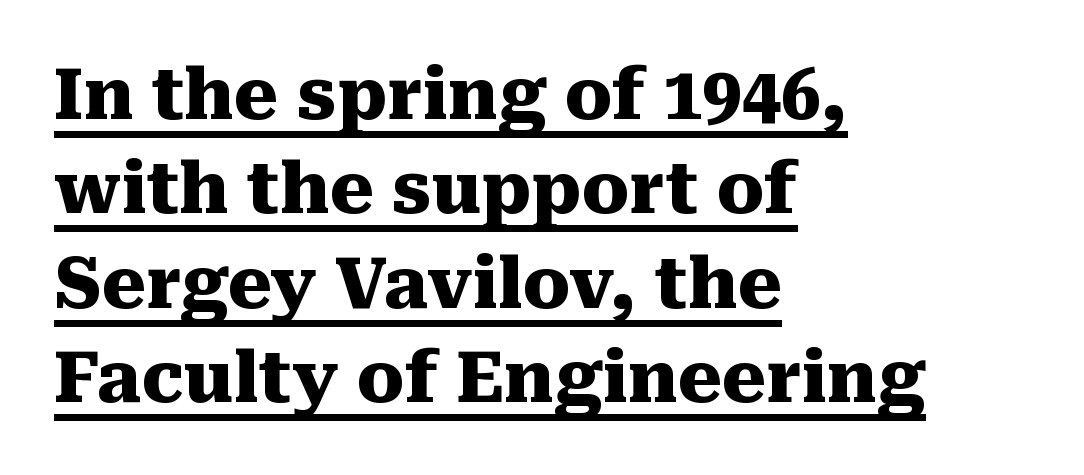
Q: Is the text bold? A: Yes.
Q: Is the text italic (slanted)? A: No, it is upright.
Q: Is the typeface a serif or a sans-serif typeface? A: Serif.
Q: Is the text underlined? A: Yes.
Q: How is the paragraph aligned? A: Left-aligned.
Q: Is the spacing between letters normal or unusually wide? A: Normal.
Q: Is the spacing between lines tight, normal or loose? A: Normal.
Q: Width (condensed, normal, or wide)? A: Normal.
Q: Stroke contrast? A: Medium.
Q: x-height? A: Medium.
Q: Monospaced? A: No.
